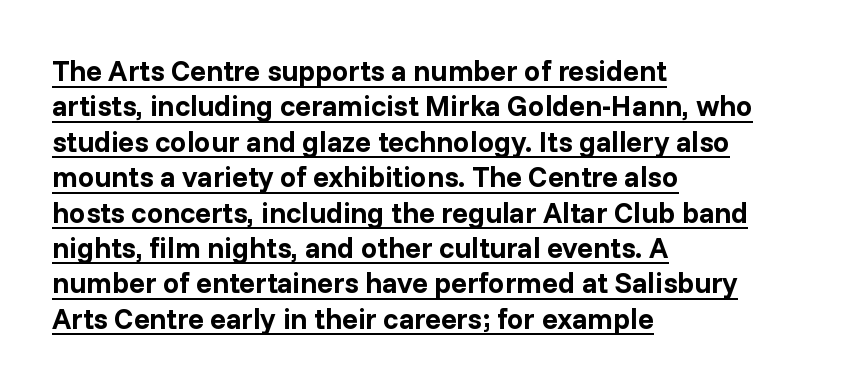
The passage shown is typed in a proportional face where columns would drift. Weight check: bold — yes, fully. Characters remain perfectly vertical along every line. Are there feet on the stems? There aren't — it's a sans. The lines in this sample share a left origin and differ only in where they stop.
